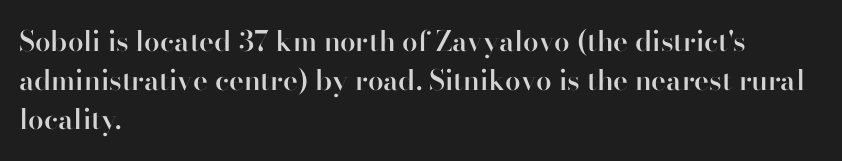
The image shows 28 px semibold sans-serif type, upright; set left-aligned, normal line spacing (1.4x), normal letter spacing, not underlined; high stroke contrast and a small x-height.
